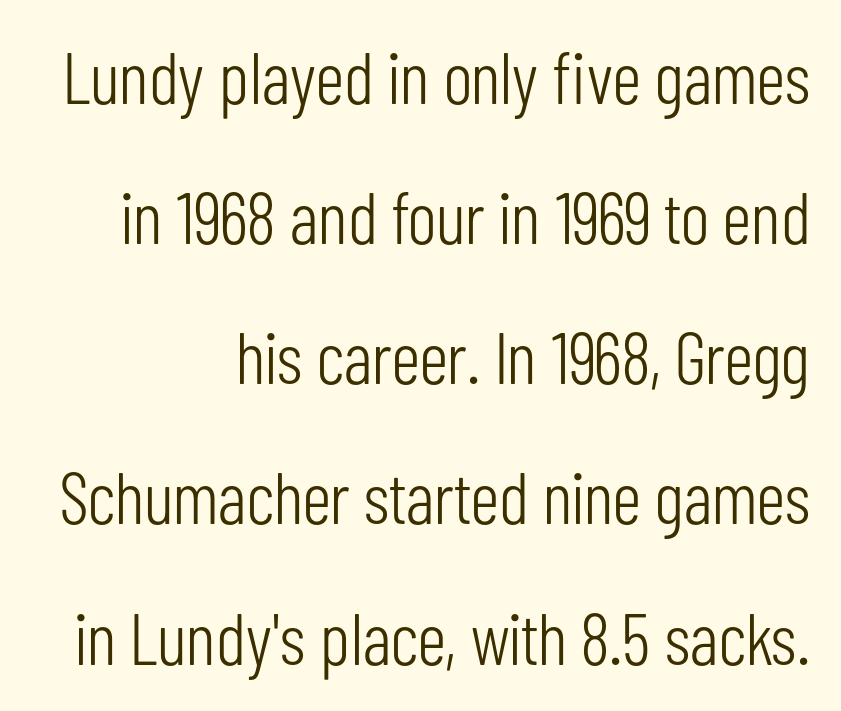
The image shows 73 px light, condensed sans-serif type, upright; set right-aligned, loose line spacing (1.92x), normal letter spacing, not underlined; low stroke contrast and a medium x-height.
